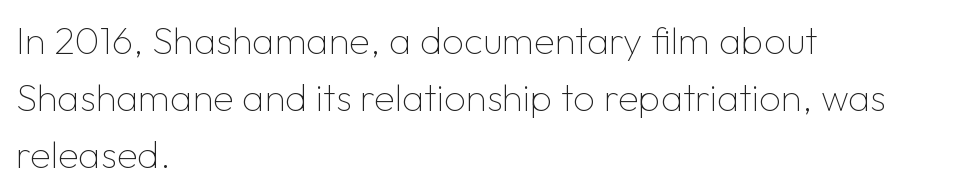
The image shows 38 px thin sans-serif type, upright; set left-aligned, normal line spacing (1.5x), normal letter spacing, not underlined; low stroke contrast and a medium x-height.
